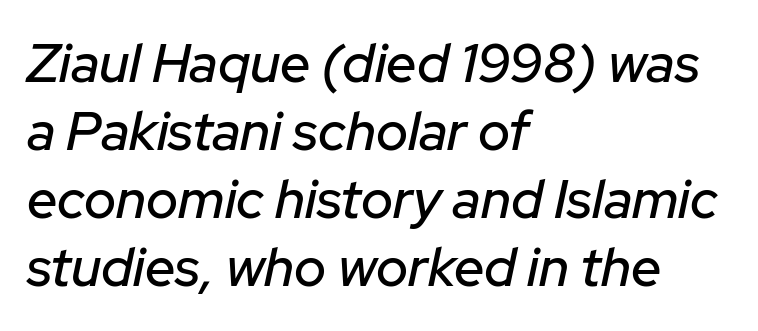
Anything drawn beneath the words? Only blank space. Between one letter and the next there's only the usual sliver of space. Is the type slanted? Yes — the strokes lean at a clear angle. Is this a fixed-width face? No — the glyphs have proportional, varying widths. One-word summary of the alignment: left. The line-height multiplier appears to be the usual default.
